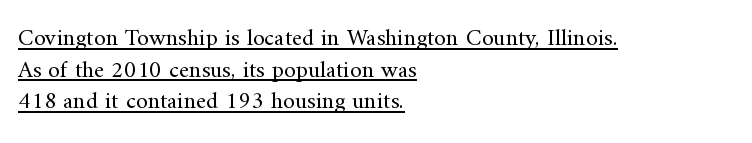
Q: Is the text bold? A: No.
Q: Is the text italic (slanted)? A: No, it is upright.
Q: Is the text underlined? A: Yes.
Q: How is the paragraph aligned? A: Left-aligned.
Q: Is the spacing between letters normal or unusually wide? A: Normal.
Q: Is the spacing between lines tight, normal or loose? A: Normal.
